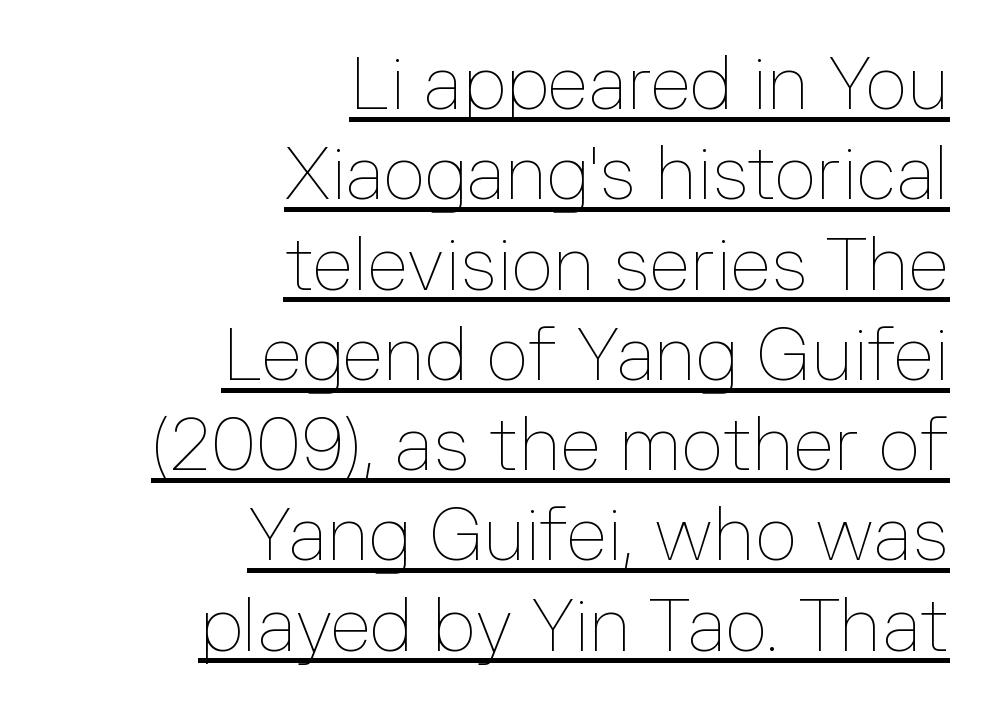
Stems and bowls with no extra thickness — not bold. You can tell it's not italic because the verticals are truly vertical. In terms of letterspacing, this is plain default setting. Varying glyph widths throughout — classic text-font behaviour.
